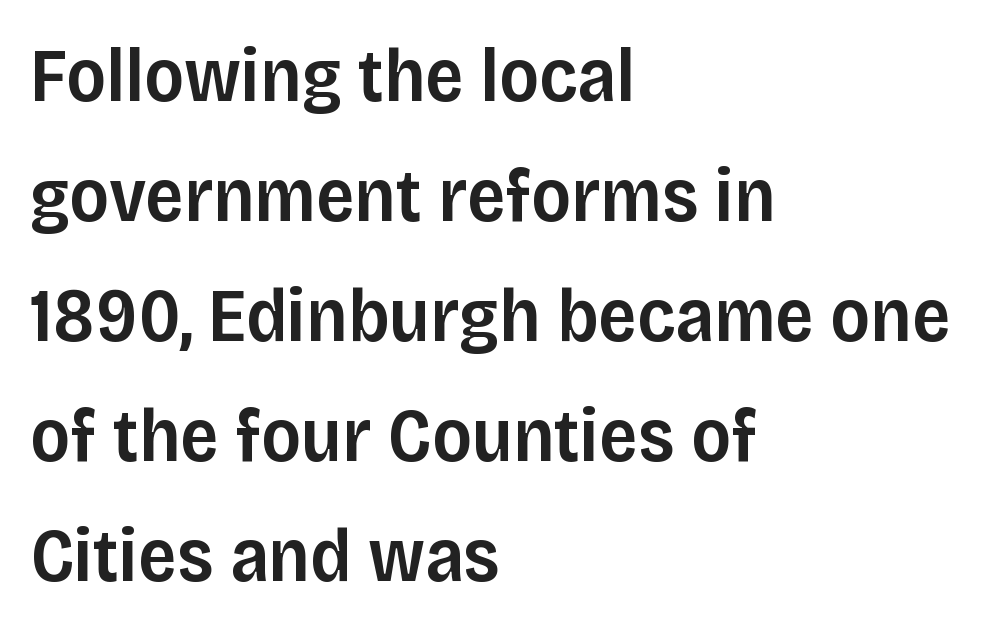
Check under the words: just untouched page. Do the letters lean? They stand straight. Think of a printed novel: that variable character pitch is what you see here. How heavy is the stroke? Medium-heavy — a semibold, shy of bold. The characters display no serif detailing; their extremities are plain.
